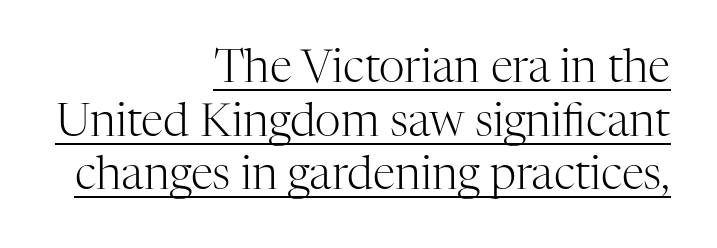
{"serif": "yes", "italic": "no", "bold": "no", "weight": "light", "width": "normal", "stroke_contrast": "high", "x_height": "medium", "monospaced": "no", "underline": "yes", "align": "right", "line_spacing_ratio": 1.19, "letter_spacing": "normal", "letter_spacing_em": 0.0, "glyph_px": 45}
